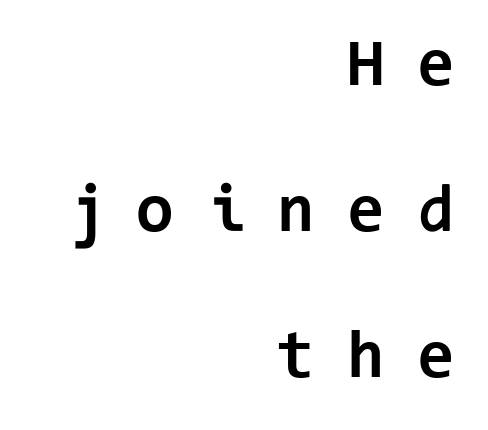
{"serif": "no", "italic": "no", "bold": "yes", "weight": "bold", "width": "normal", "stroke_contrast": "low", "x_height": "medium", "monospaced": "yes", "underline": "no", "align": "right", "line_spacing": "loose", "line_spacing_ratio": 2.15, "letter_spacing": "wide", "letter_spacing_em": 0.48, "glyph_px": 68}
